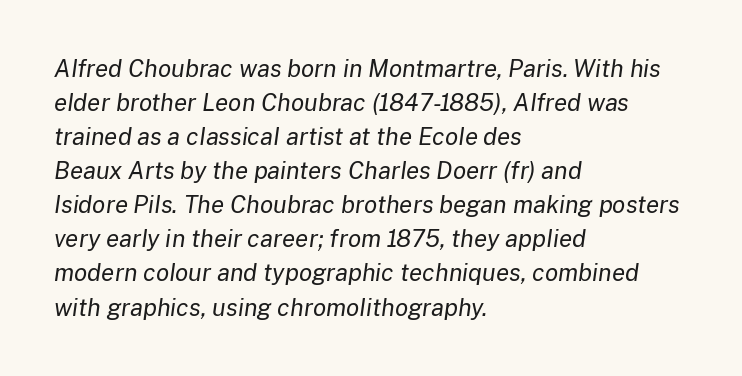
The image shows 24 px text type, italic (leaning right); set left-aligned, normal line spacing (1.42x), normal letter spacing, not underlined.
